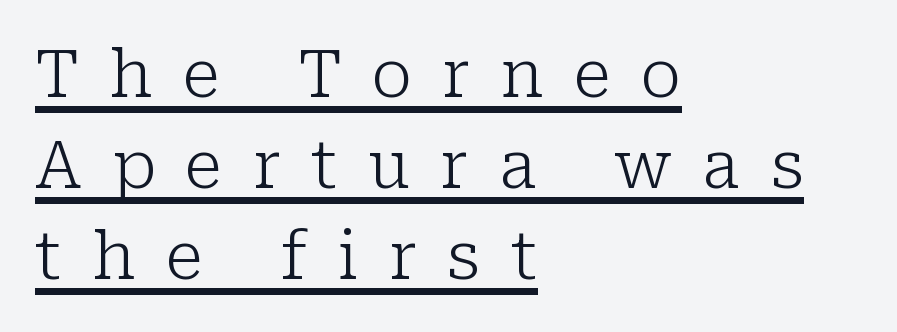
{"serif": "yes", "italic": "no", "bold": "no", "weight": "light", "width": "normal", "stroke_contrast": "low", "x_height": "medium", "monospaced": "no", "underline": "yes", "align": "left", "line_spacing": "normal", "line_spacing_ratio": 1.38, "letter_spacing": "wide", "letter_spacing_em": 0.46, "glyph_px": 66}
